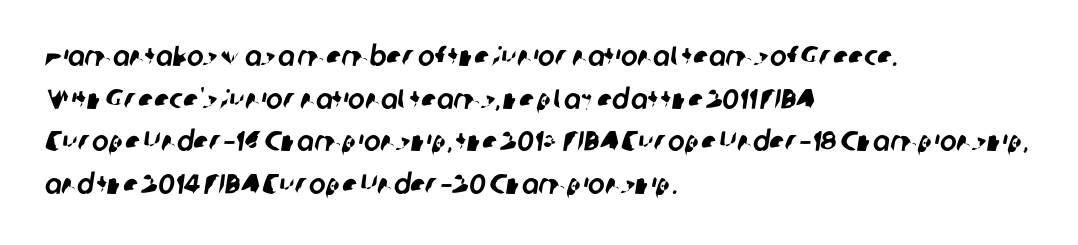
{"serif": "no", "width": "normal", "stroke_contrast": "low", "x_height": "medium", "monospaced": "no", "underline": "no", "align": "left", "line_spacing": "normal", "line_spacing_ratio": 1.52, "letter_spacing": "normal", "letter_spacing_em": 0.0, "glyph_px": 28}
